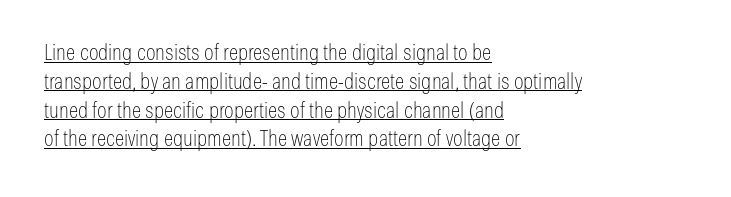
The image shows 22 px text type, upright; set left-aligned, normal line spacing (1.31x), normal letter spacing, underlined.
